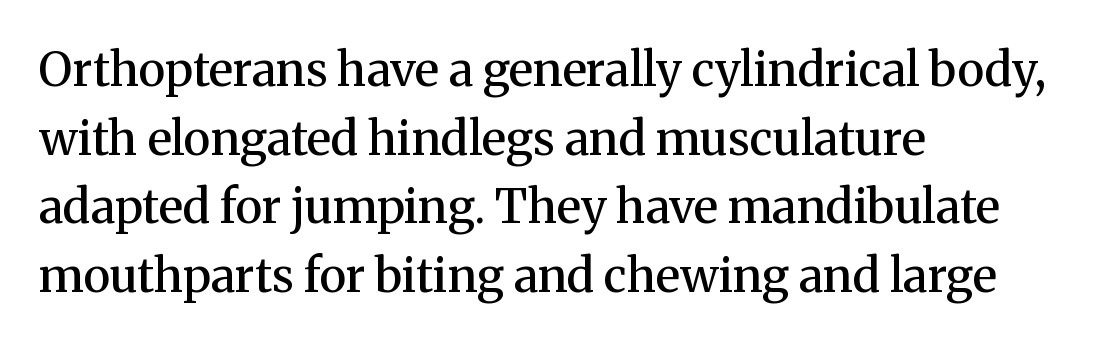
The image shows 47 px semibold serif type, upright; set left-aligned, normal line spacing (1.46x), normal letter spacing, not underlined; medium stroke contrast and a medium x-height.
